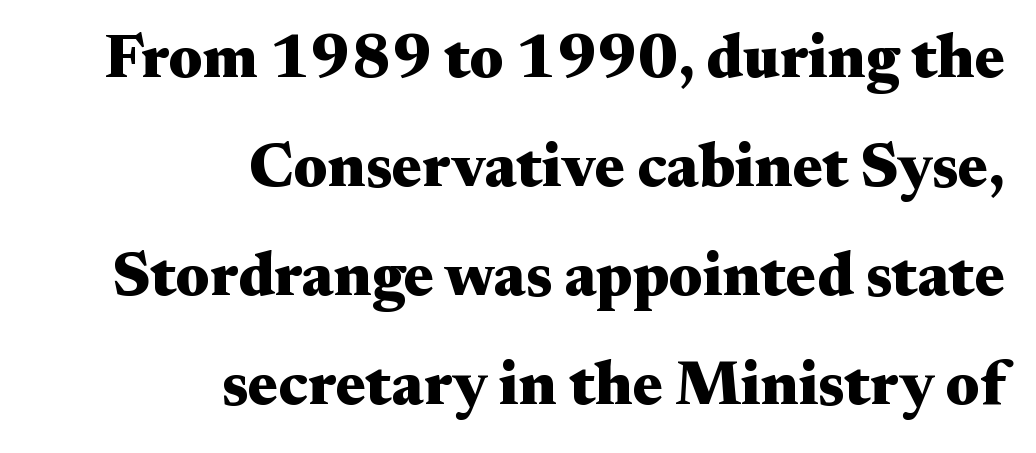
Q: Is the text bold? A: Yes.
Q: Is the text italic (slanted)? A: No, it is upright.
Q: Is the typeface a serif or a sans-serif typeface? A: Serif.
Q: Is the text underlined? A: No.
Q: How is the paragraph aligned? A: Right-aligned.
Q: Is the spacing between letters normal or unusually wide? A: Normal.
Q: Width (condensed, normal, or wide)? A: Wide.
Q: Stroke contrast? A: Medium.
Q: x-height? A: Small.
Q: Monospaced? A: No.
